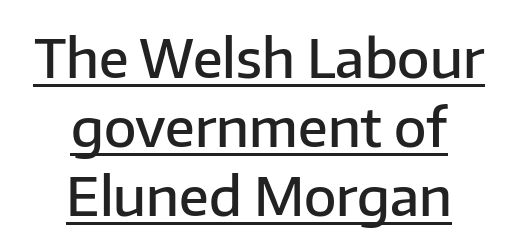
{"serif": "no", "italic": "no", "bold": "semi", "weight": "semibold", "width": "normal", "stroke_contrast": "low", "x_height": "medium", "monospaced": "no", "underline": "yes", "align": "center", "line_spacing": "normal", "line_spacing_ratio": 1.3, "letter_spacing": "normal", "letter_spacing_em": 0.0, "glyph_px": 53}
